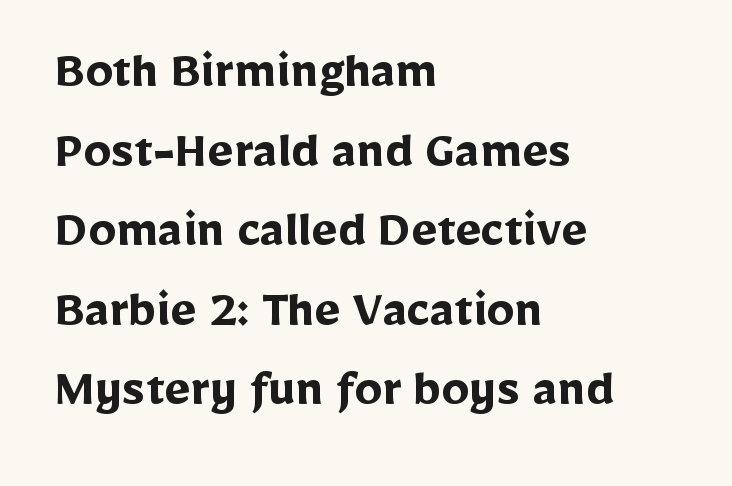
Tracking here is standard; glyphs follow each other at the usual distance. Varying glyph widths throughout — classic text-font behaviour. Posture: upright roman. Plenty of ink on the page — the face is bold.
